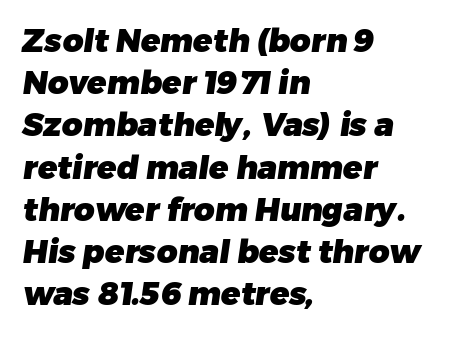
Interline gaps are of average width in this sample. The face used here is proportionally spaced, like ordinary book or web type. Horizontal alignment here is leftward, the default for most running prose. This sample uses a sans-serif face. Notice how thick the strokes are: this is what a full bold looks like. The passage shown is not underscored anywhere.
